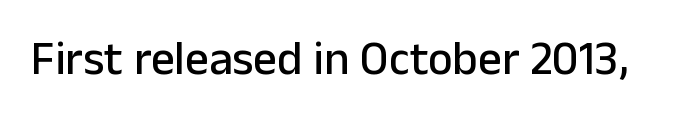
The image shows 47 px sans-serif type, upright; set normal letter spacing, not underlined; low stroke contrast and a medium x-height.
